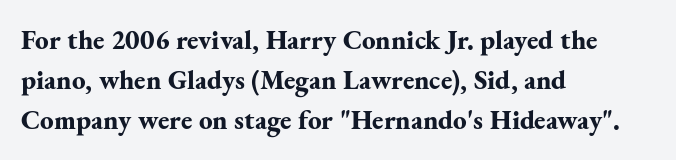
{"italic": "no", "bold": "yes", "underline": "no", "align": "left", "line_spacing": "normal", "line_spacing_ratio": 1.49, "letter_spacing": "normal", "letter_spacing_em": 0.0, "glyph_px": 27}
